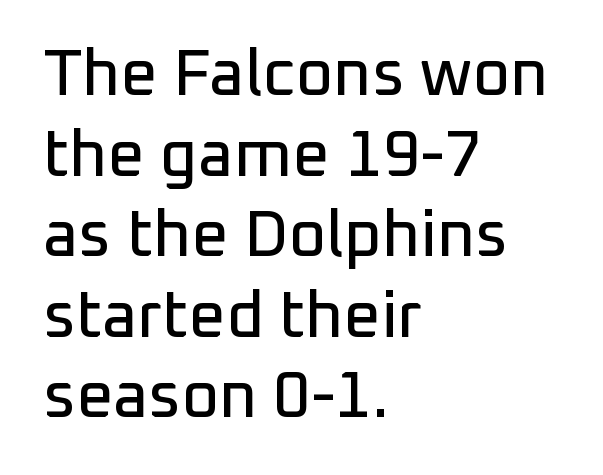
{"serif": "no", "italic": "no", "width": "normal", "stroke_contrast": "low", "x_height": "medium", "monospaced": "no", "underline": "no", "align": "left", "line_spacing_ratio": 1.24, "letter_spacing": "normal", "letter_spacing_em": 0.0, "glyph_px": 65}
